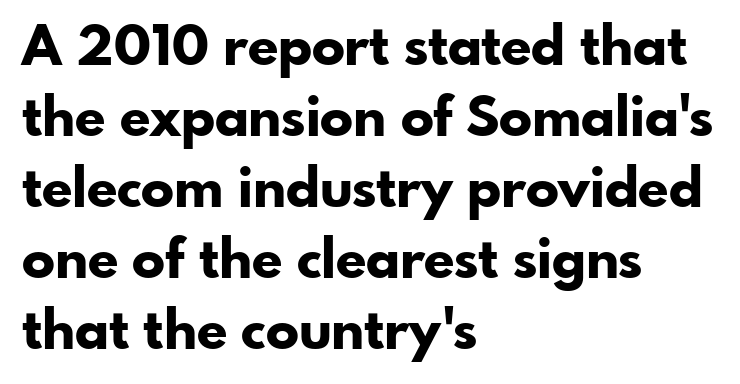
Q: Is the text bold? A: Yes.
Q: Is the text italic (slanted)? A: No, it is upright.
Q: Is the typeface a serif or a sans-serif typeface? A: Sans-serif.
Q: Is the text underlined? A: No.
Q: How is the paragraph aligned? A: Left-aligned.
Q: Is the spacing between letters normal or unusually wide? A: Normal.
Q: Is the spacing between lines tight, normal or loose? A: Normal.
Q: Width (condensed, normal, or wide)? A: Normal.
Q: Stroke contrast? A: Low.
Q: x-height? A: Small.
Q: Monospaced? A: No.
